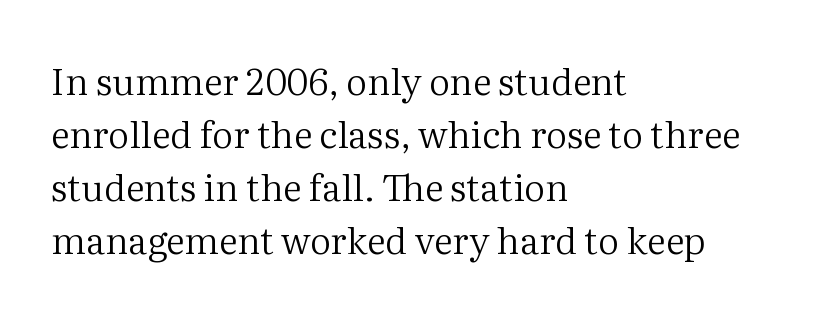
How are the letters spaced? Ordinarily, with no added tracking. A typesetter would call this proportional, since set widths differ per character. It's the straight-up-and-down kind of type. The lines in this sample share a left origin and differ only in where they stop. The rows are spaced the way most documents space them.
